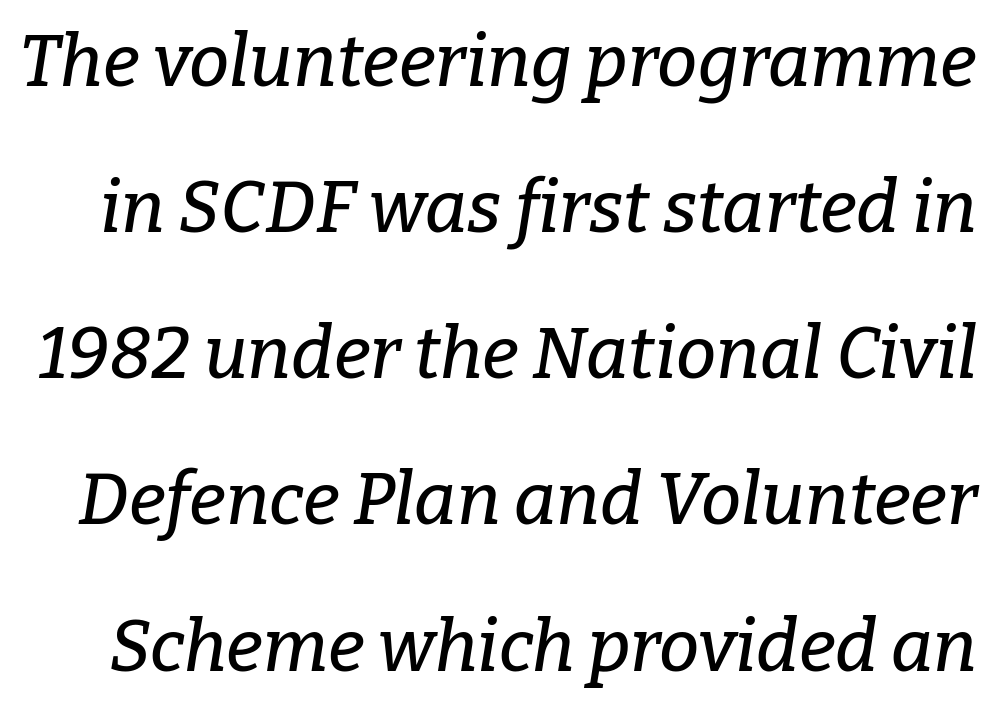
Q: Is the text italic (slanted)? A: Yes, it leans right by about 9 degrees.
Q: Is the typeface a serif or a sans-serif typeface? A: Serif.
Q: Is the text underlined? A: No.
Q: Is the spacing between letters normal or unusually wide? A: Normal.
Q: Is the spacing between lines tight, normal or loose? A: Loose.
Q: Width (condensed, normal, or wide)? A: Normal.
Q: Stroke contrast? A: Low.
Q: x-height? A: Medium.
Q: Monospaced? A: No.
